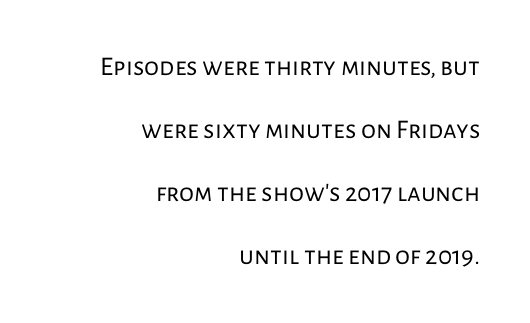
The image shows 27 px text type, upright; set right-aligned, loose line spacing (2.33x), normal letter spacing, not underlined.
